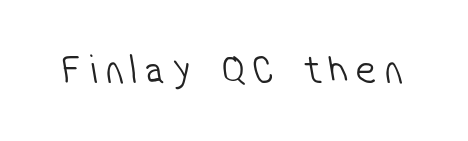
{"serif": "no", "bold": "no", "weight": "light", "width": "condensed", "stroke_contrast": "low", "x_height": "medium", "monospaced": "no", "underline": "no", "glyph_px": 42}
